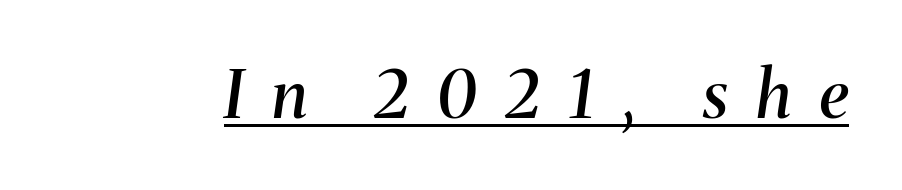
The image shows 65 px semibold serif type, italic (leaning right); set unusually wide letter spacing (+0.44 em), underlined; medium stroke contrast and a medium x-height.
